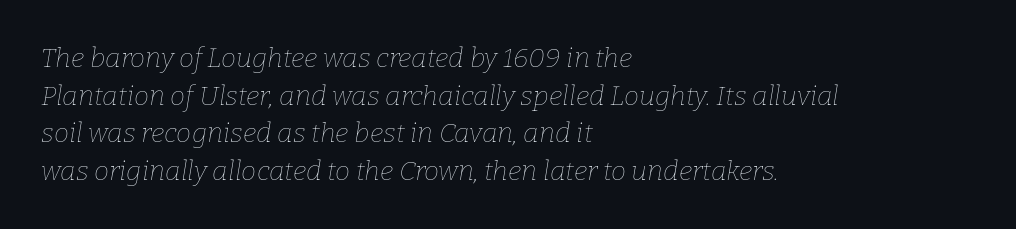
Q: Is the text bold? A: No.
Q: Is the text italic (slanted)? A: Yes, it leans right by about 9 degrees.
Q: Is the text underlined? A: No.
Q: How is the paragraph aligned? A: Left-aligned.
Q: Is the spacing between letters normal or unusually wide? A: Normal.
Q: Is the spacing between lines tight, normal or loose? A: Normal.
